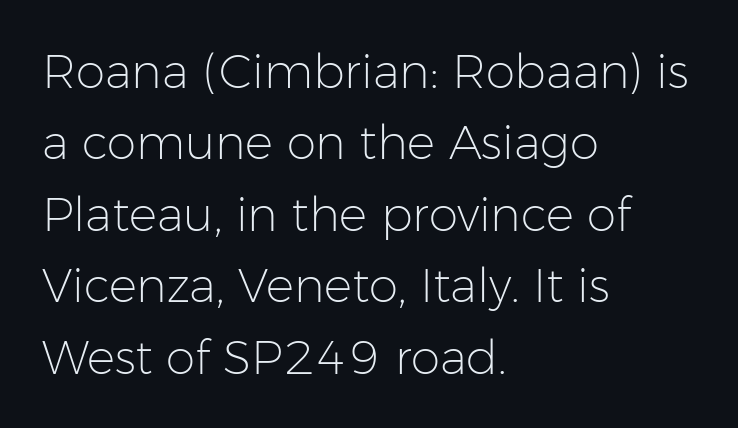
{"serif": "no", "italic": "no", "bold": "no", "weight": "light", "width": "normal", "stroke_contrast": "low", "x_height": "medium", "monospaced": "no", "underline": "no", "align": "left", "line_spacing": "normal", "line_spacing_ratio": 1.52, "letter_spacing": "normal", "letter_spacing_em": 0.0, "glyph_px": 47}
